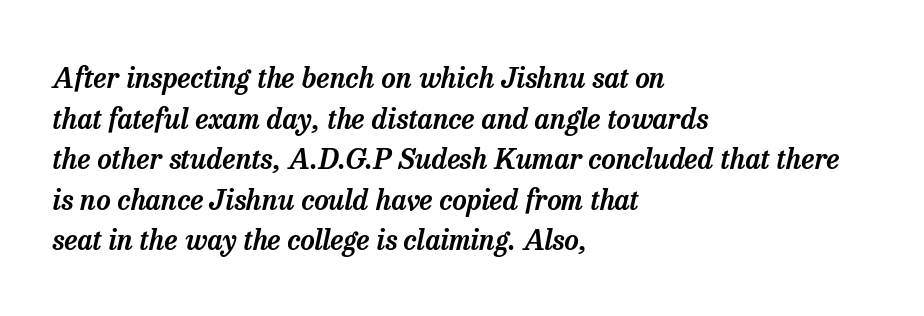
Q: Is the text italic (slanted)? A: Yes, it leans right by about 13 degrees.
Q: Is the typeface a serif or a sans-serif typeface? A: Serif.
Q: Is the text underlined? A: No.
Q: How is the paragraph aligned? A: Left-aligned.
Q: Is the spacing between letters normal or unusually wide? A: Normal.
Q: Is the spacing between lines tight, normal or loose? A: Normal.
Q: Width (condensed, normal, or wide)? A: Normal.
Q: Stroke contrast? A: Low.
Q: x-height? A: Medium.
Q: Monospaced? A: No.
